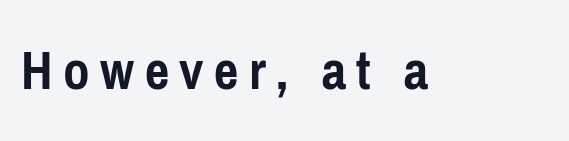
The letters stand upright; this is a roman face. Rule under the text: the space is simply empty. These words are printed bold, with thick strokes throughout. Character widths vary here, with narrow letters taking less room than wide ones. Classification — sans serif.
